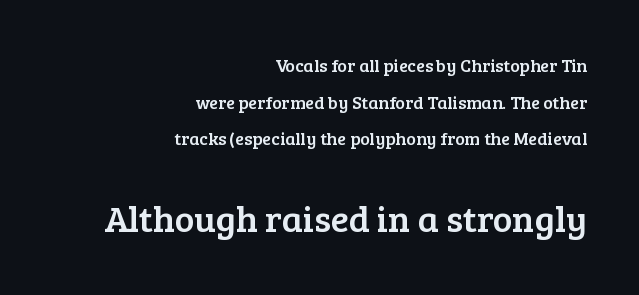
The image shows 37 px serif type, upright; set right-aligned, loose line spacing (2.04x), normal letter spacing, not underlined; the second (bottom) block is 2.06x larger; low stroke contrast and a medium x-height.
